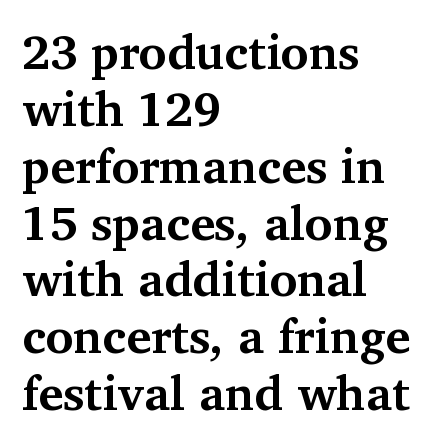
Q: Is the text bold? A: Yes.
Q: Is the text italic (slanted)? A: No, it is upright.
Q: Is the typeface a serif or a sans-serif typeface? A: Serif.
Q: Is the text underlined? A: No.
Q: How is the paragraph aligned? A: Left-aligned.
Q: Is the spacing between letters normal or unusually wide? A: Normal.
Q: Width (condensed, normal, or wide)? A: Normal.
Q: Stroke contrast? A: Medium.
Q: x-height? A: Medium.
Q: Monospaced? A: No.
